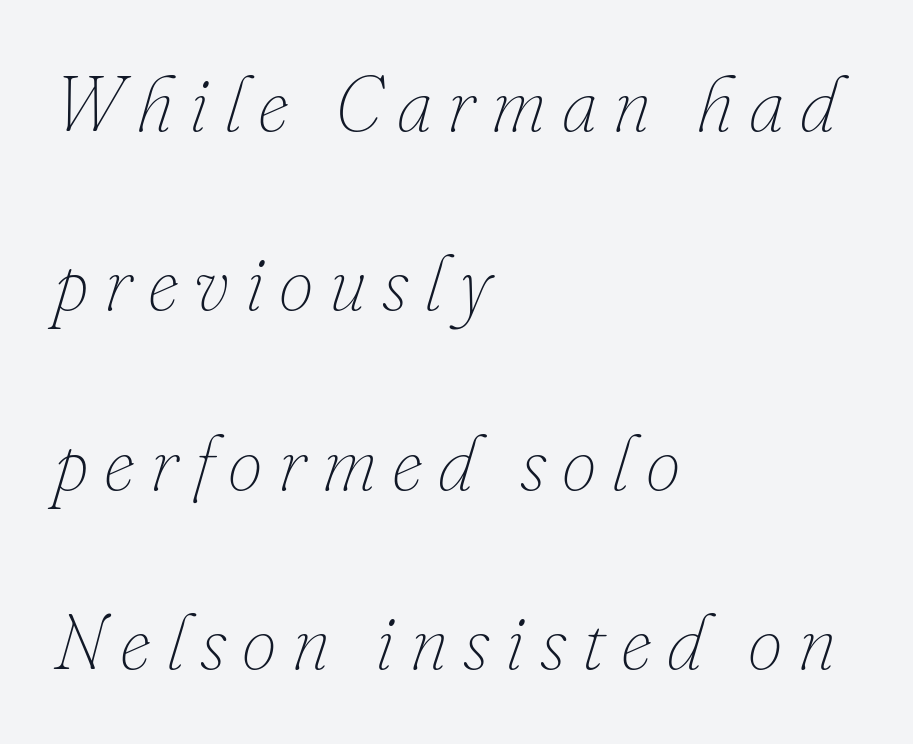
Q: Is the text bold? A: No.
Q: Is the text italic (slanted)? A: Yes, it leans right by about 16 degrees.
Q: Is the text underlined? A: No.
Q: How is the paragraph aligned? A: Left-aligned.
Q: Is the spacing between letters normal or unusually wide? A: Unusually wide.
Q: Is the spacing between lines tight, normal or loose? A: Loose.
Q: Width (condensed, normal, or wide)? A: Normal.
Q: Stroke contrast? A: Low.
Q: x-height? A: Small.
Q: Monospaced? A: No.
